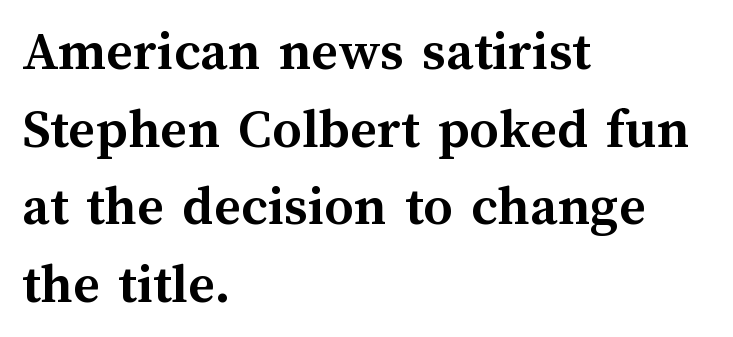
{"italic": "no", "bold": "yes", "weight": "semibold", "width": "normal", "stroke_contrast": "medium", "x_height": "medium", "monospaced": "no", "underline": "no", "align": "left", "line_spacing": "normal", "line_spacing_ratio": 1.34, "letter_spacing": "normal", "letter_spacing_em": 0.0, "glyph_px": 58}
